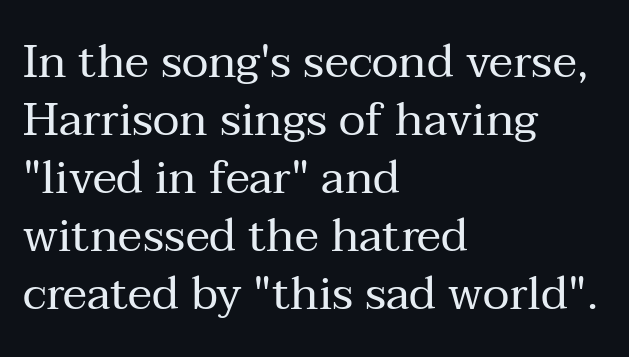
The passage shown is not bold in any degree. Upright lettering throughout. Students, observe: this is what conventionally led text looks like. The typeface chosen for these lines features serifs. Visually the block forms a straight wall on the left and a jagged coastline on the right. Each letter keeps its own natural width here, so spacing adapts to shape.
